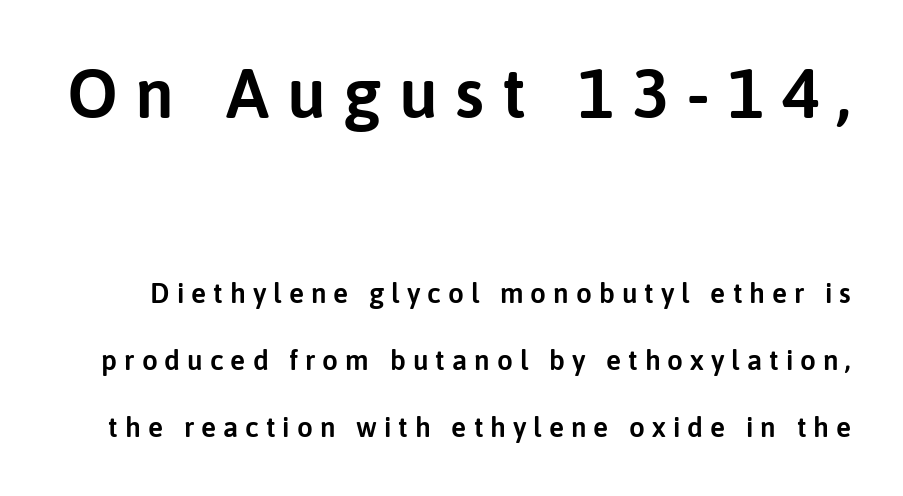
Vertical spacing — loose. Typesetter's note — upper block bumped up in size, lower block left smaller. The font's upright variant was chosen for this text. Nope, no serifs anywhere on these letters. Think of a printed novel: that variable character pitch is what you see here.
